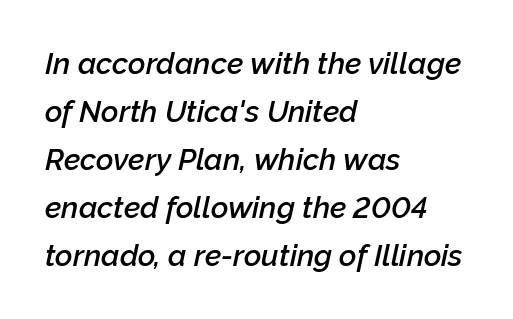
The image shows 30 px semibold type, italic (leaning right); set left-aligned, normal line spacing (1.6x), normal letter spacing, not underlined; low stroke contrast and a medium x-height.
